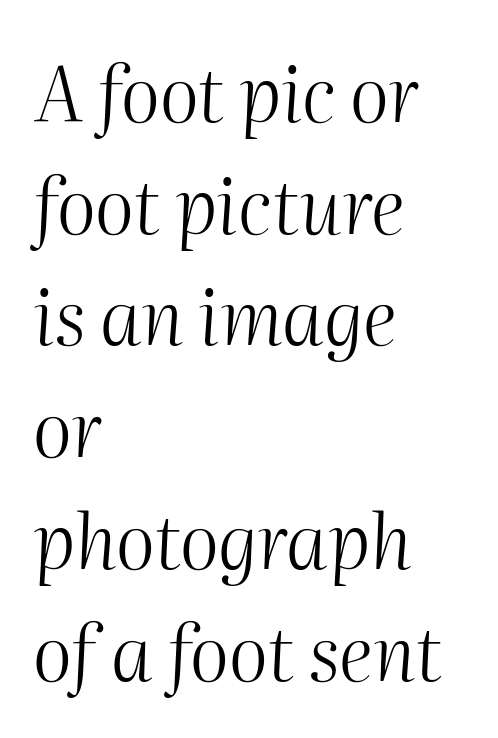
{"italic": "yes", "lean": "right", "slant_degrees": 2, "bold": "no", "weight": "light", "width": "normal", "stroke_contrast": "medium", "x_height": "medium", "monospaced": "no", "underline": "no", "align": "left", "line_spacing": "normal", "line_spacing_ratio": 1.49, "letter_spacing": "normal", "letter_spacing_em": 0.0, "glyph_px": 75}
